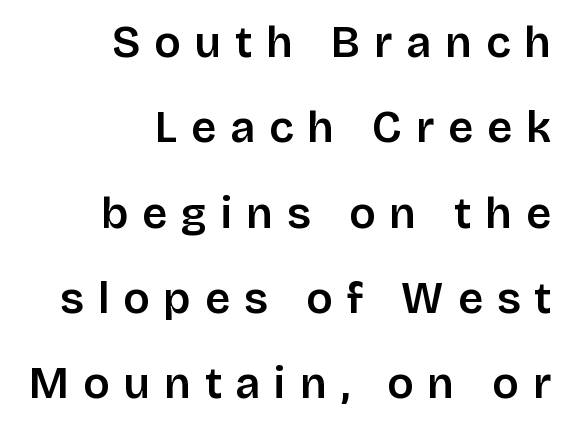
The image shows 44 px semibold sans-serif type, upright; set right-aligned, loose line spacing (1.94x), unusually wide letter spacing (+0.32 em), not underlined; low stroke contrast and a large x-height.
